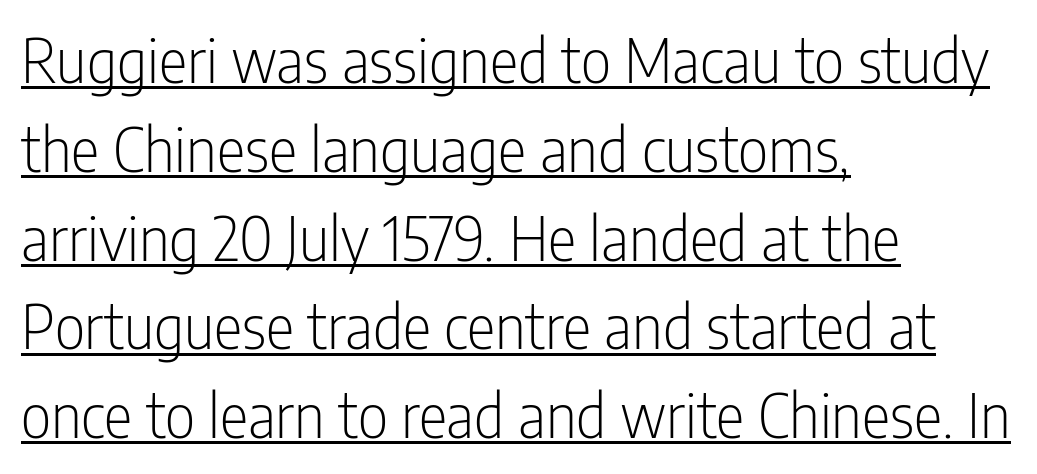
Q: Is the text bold? A: No.
Q: Is the text italic (slanted)? A: No, it is upright.
Q: Is the typeface a serif or a sans-serif typeface? A: Sans-serif.
Q: Is the text underlined? A: Yes.
Q: How is the paragraph aligned? A: Left-aligned.
Q: Is the spacing between letters normal or unusually wide? A: Normal.
Q: Is the spacing between lines tight, normal or loose? A: Normal.
Q: Width (condensed, normal, or wide)? A: Condensed.
Q: Stroke contrast? A: Low.
Q: x-height? A: Medium.
Q: Monospaced? A: No.
